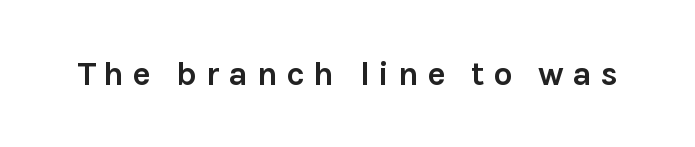
The image shows 34 px semibold sans-serif type, upright; set unusually wide letter spacing (+0.25 em), not underlined; a medium x-height.
